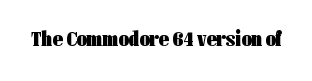
The image shows 22 px bold type, upright; set normal letter spacing, not underlined.
